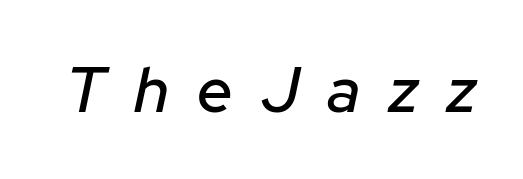
A typesetter would call this proportional, since set widths differ per character. Italic? Definitely — the glyphs are oblique. Students, note that the glyphs here are deliberately spaced far apart. Unmarked baselines from the first word to the last.
